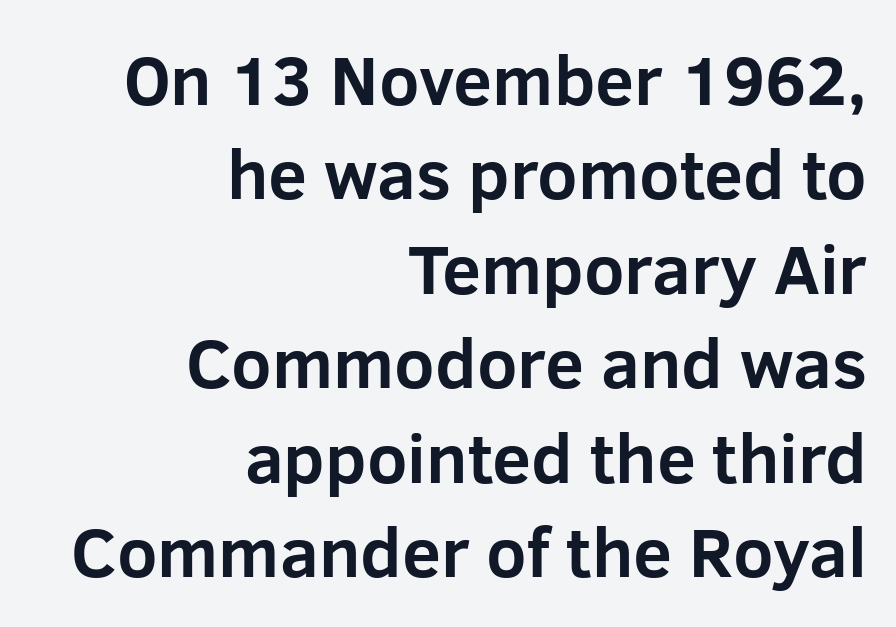
The image shows 70 px bold sans-serif type, upright; set right-aligned, normal line spacing (1.35x), normal letter spacing, not underlined; low stroke contrast and a medium x-height.
